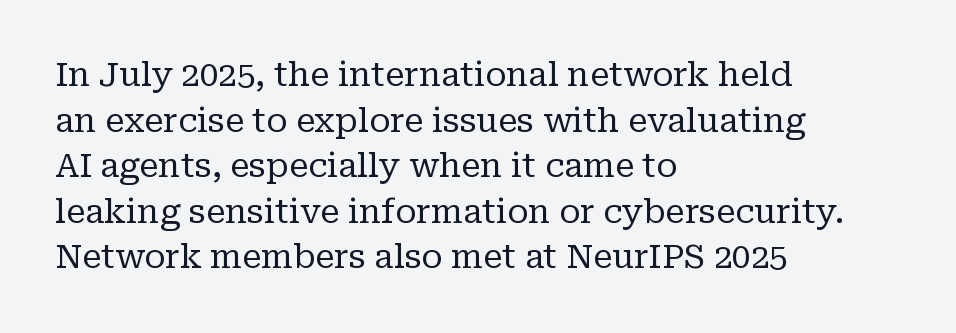
{"serif": "yes", "italic": "no", "bold": "no", "weight": "regular", "width": "normal", "stroke_contrast": "low", "x_height": "medium", "monospaced": "no", "underline": "no", "align": "left", "line_spacing": "normal", "line_spacing_ratio": 1.38, "letter_spacing": "normal", "letter_spacing_em": 0.0, "glyph_px": 33}
